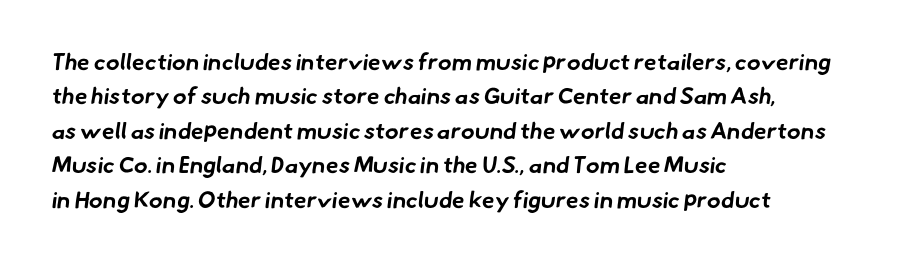
Q: Is the text bold? A: Yes.
Q: Is the text underlined? A: No.
Q: How is the paragraph aligned? A: Left-aligned.
Q: Is the spacing between letters normal or unusually wide? A: Normal.
Q: Is the spacing between lines tight, normal or loose? A: Normal.
